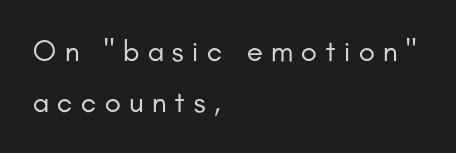
{"serif": "no", "italic": "no", "bold": "no", "weight": "regular", "width": "normal", "stroke_contrast": "low", "x_height": "small", "monospaced": "no", "underline": "no", "align": "left", "line_spacing_ratio": 1.71, "letter_spacing": "wide", "letter_spacing_em": 0.27, "glyph_px": 30}
